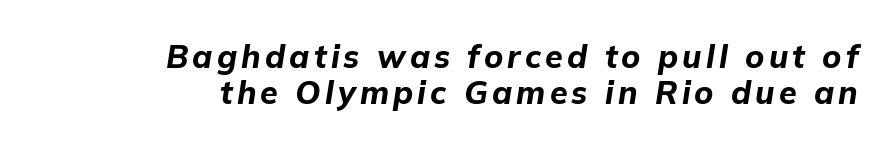
Bold? Absolutely — the strokes are thick and heavy. The typesetter chose a ragged-left arrangement here. The line-height multiplier appears low, near solid setting. Just letters on the line, the space beneath them empty. Varying glyph widths throughout — classic text-font behaviour.
